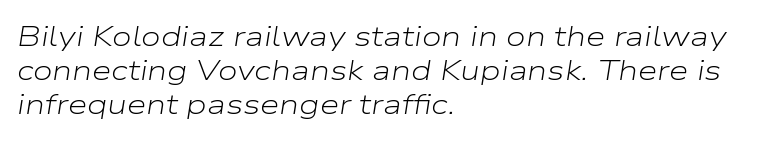
Weight: in the light-to-regular range. A classic flush-left, rag-right setting is used for this passage. Any mark beneath the type? The region is blank. Quick note: italic.
